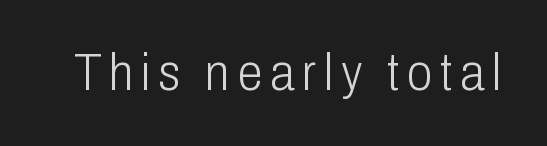
{"serif": "no", "italic": "no", "bold": "no", "weight": "light", "width": "condensed", "stroke_contrast": "low", "x_height": "medium", "monospaced": "no", "underline": "no", "glyph_px": 51}
